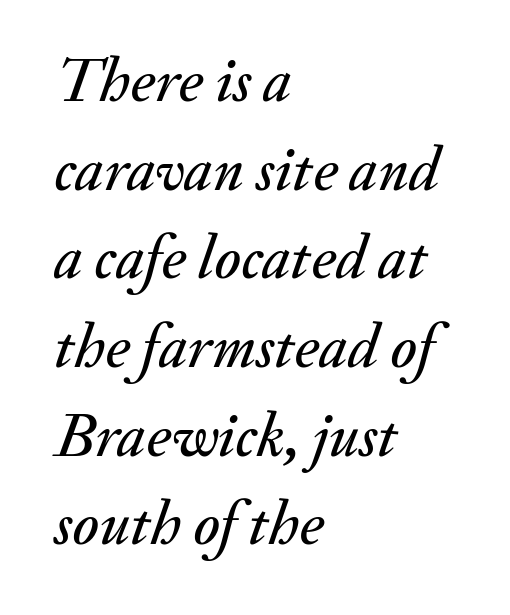
{"italic": "yes", "lean": "right", "slant_degrees": 20, "width": "normal", "stroke_contrast": "medium", "x_height": "small", "monospaced": "no", "underline": "no", "align": "left", "line_spacing": "normal", "line_spacing_ratio": 1.43, "letter_spacing": "normal", "letter_spacing_em": 0.0, "glyph_px": 62}
